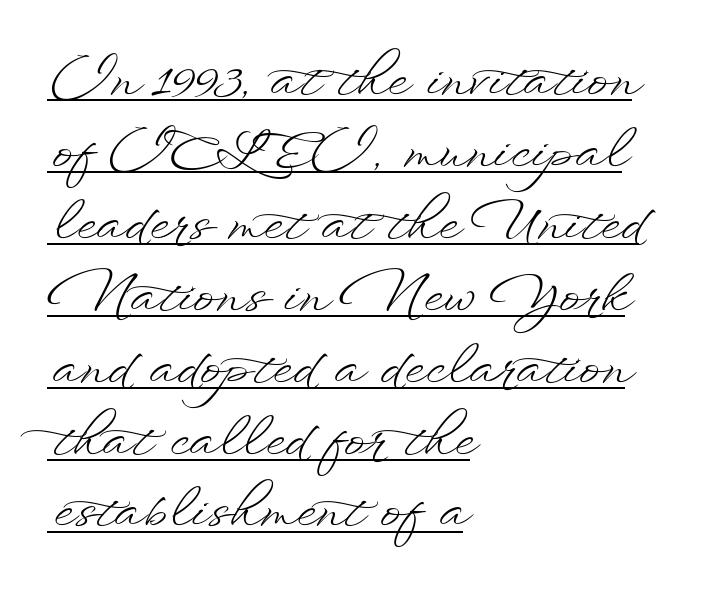
{"bold": "no", "weight": "light", "width": "wide", "stroke_contrast": "low", "x_height": "small", "monospaced": "no", "underline": "yes", "align": "left", "line_spacing": "normal", "line_spacing_ratio": 1.41, "letter_spacing": "normal", "letter_spacing_em": 0.0, "glyph_px": 51}
